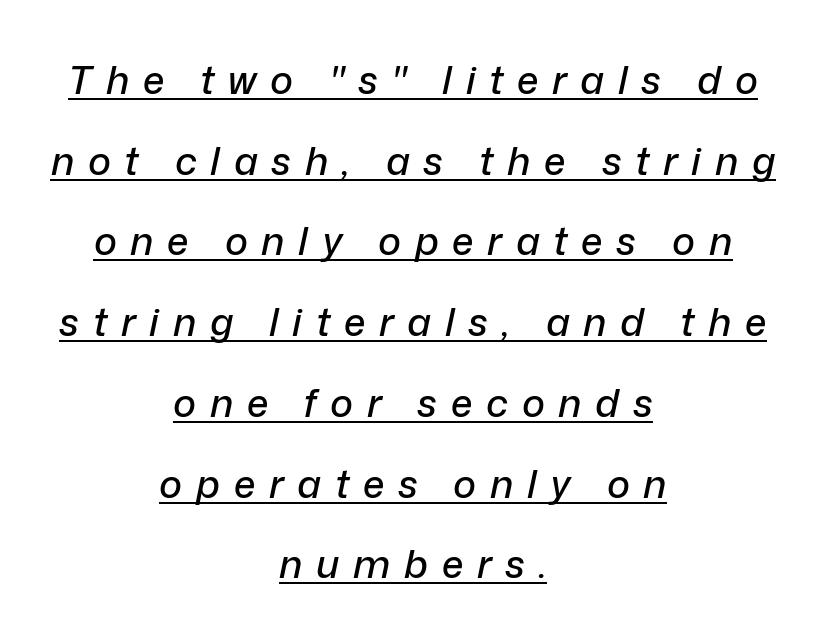
{"italic": "yes", "lean": "right", "slant_degrees": 12, "width": "normal", "stroke_contrast": "low", "x_height": "medium", "monospaced": "no", "underline": "yes", "align": "center", "line_spacing": "loose", "line_spacing_ratio": 2.07, "letter_spacing": "wide", "letter_spacing_em": 0.35, "glyph_px": 39}
